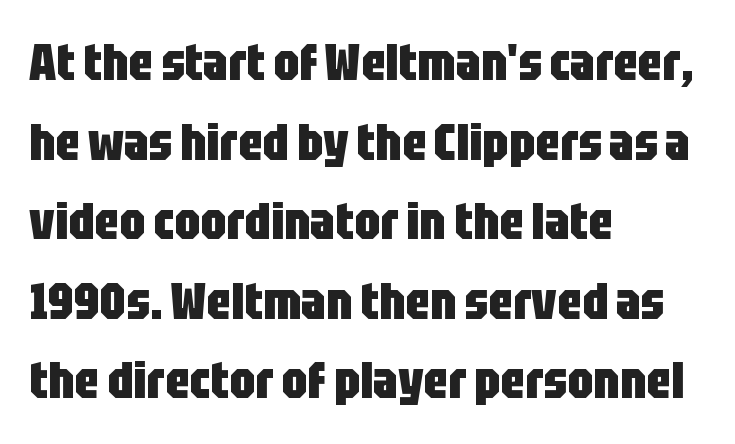
{"serif": "no", "italic": "no", "bold": "yes", "weight": "heavy", "width": "condensed", "stroke_contrast": "low", "x_height": "large", "monospaced": "no", "underline": "no", "align": "left", "line_spacing": "normal", "line_spacing_ratio": 1.56, "letter_spacing": "normal", "letter_spacing_em": 0.0, "glyph_px": 51}
